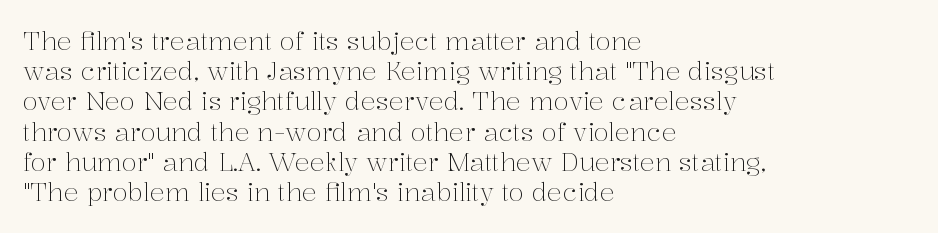
The image shows 25 px text type, upright; set left-aligned, line spacing 1.21x, normal letter spacing, not underlined.
